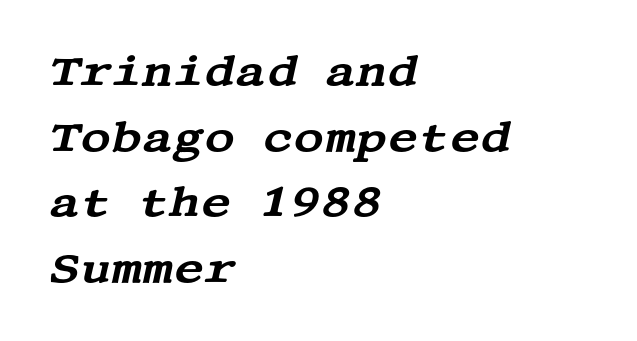
Q: Is the text italic (slanted)? A: Yes, it leans right by about 13 degrees.
Q: Is the typeface a serif or a sans-serif typeface? A: Serif.
Q: Is the text underlined? A: No.
Q: How is the paragraph aligned? A: Left-aligned.
Q: Is the spacing between letters normal or unusually wide? A: Normal.
Q: Is the spacing between lines tight, normal or loose? A: Normal.
Q: Width (condensed, normal, or wide)? A: Wide.
Q: Stroke contrast? A: Medium.
Q: x-height? A: Large.
